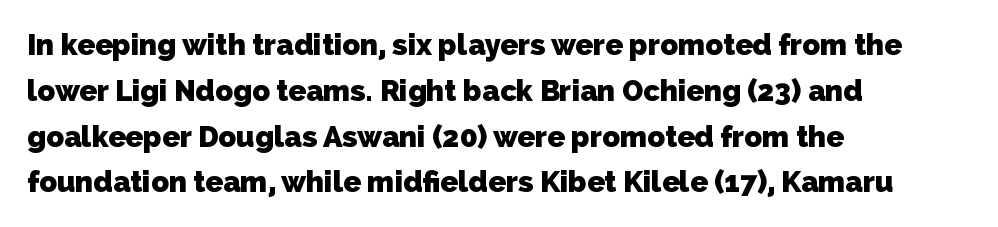
{"serif": "no", "bold": "yes", "weight": "heavy", "width": "normal", "stroke_contrast": "low", "x_height": "medium", "monospaced": "no", "underline": "no", "align": "left", "line_spacing": "normal", "line_spacing_ratio": 1.58, "letter_spacing": "normal", "letter_spacing_em": 0.0, "glyph_px": 29}
